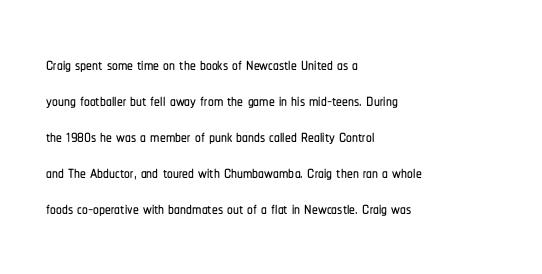
{"italic": "no", "underline": "no", "align": "left", "line_spacing": "normal", "line_spacing_ratio": 1.56, "letter_spacing": "normal", "letter_spacing_em": 0.0, "glyph_px": 23}
